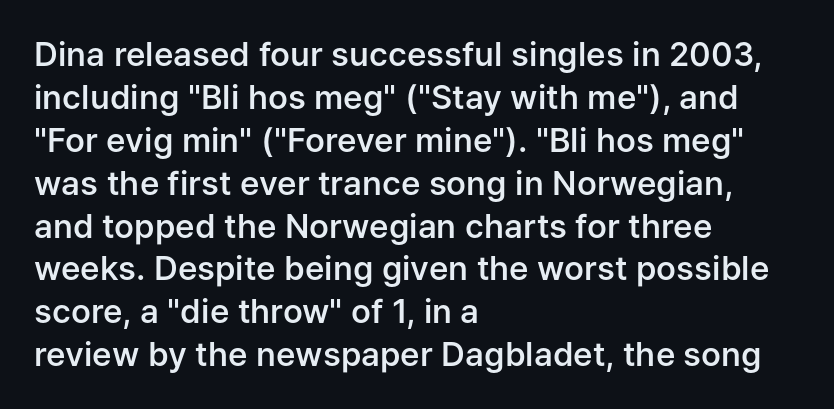
The image shows 33 px semibold sans-serif type, upright; set left-aligned, normal line spacing (1.3x), normal letter spacing, not underlined; low stroke contrast and a medium x-height.
